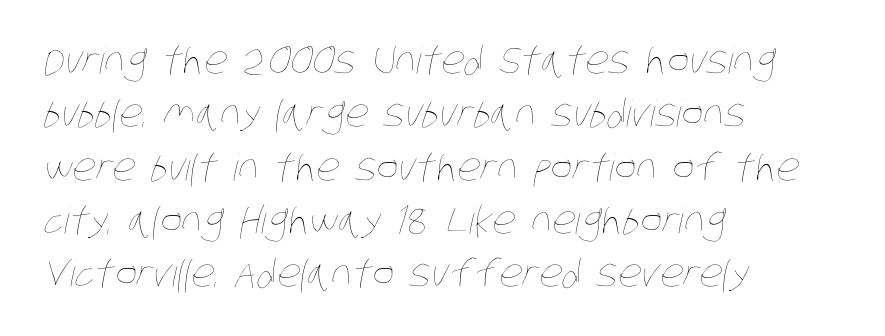
The image shows 37 px thin, condensed type; set left-aligned, normal line spacing (1.44x), normal letter spacing, not underlined; low stroke contrast and a large x-height.
